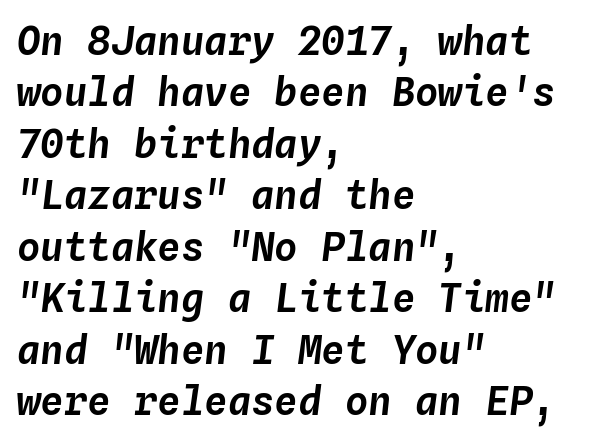
The image shows 39 px text type, italic (leaning right), monospaced; set left-aligned, normal line spacing (1.32x), normal letter spacing, not underlined; low stroke contrast and a medium x-height.
